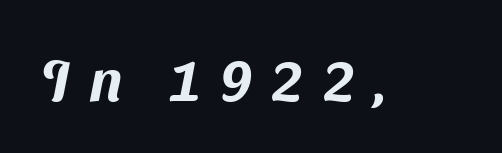
Quick note: underline off. Proportional: the letters do not fall into vertical columns. Look at the bottom of the vertical strokes: they stop flat, with no serifs. Substantial extra tracking has been applied to these lines.
